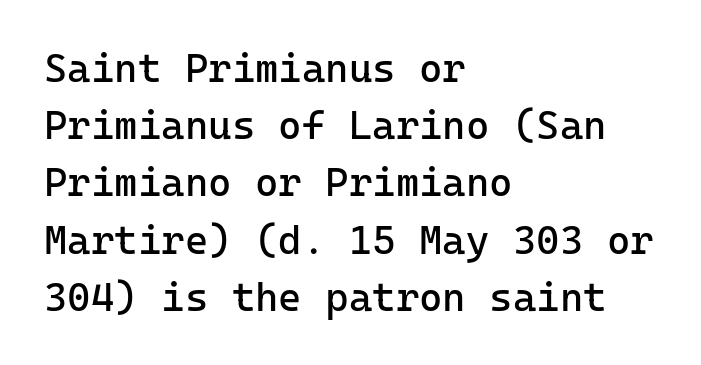
Q: Is the text bold? A: No.
Q: Is the text italic (slanted)? A: No, it is upright.
Q: Is the typeface a serif or a sans-serif typeface? A: Sans-serif.
Q: Is the text underlined? A: No.
Q: How is the paragraph aligned? A: Left-aligned.
Q: Is the spacing between letters normal or unusually wide? A: Normal.
Q: Is the spacing between lines tight, normal or loose? A: Normal.
Q: Width (condensed, normal, or wide)? A: Normal.
Q: Stroke contrast? A: Low.
Q: x-height? A: Medium.
